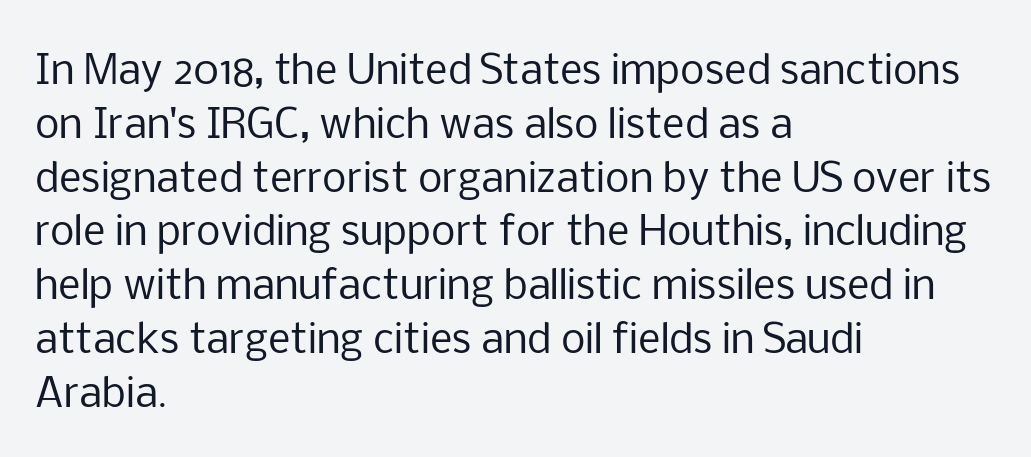
The image shows 39 px regular-weight sans-serif type, upright; set left-aligned, normal line spacing (1.38x), normal letter spacing, not underlined; low stroke contrast and a medium x-height.
